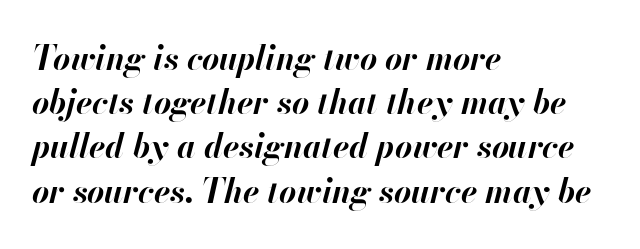
Q: Is the text bold? A: Yes.
Q: Is the text italic (slanted)? A: Yes, it leans right by about 13 degrees.
Q: Is the text underlined? A: No.
Q: How is the paragraph aligned? A: Left-aligned.
Q: Is the spacing between letters normal or unusually wide? A: Normal.
Q: Is the spacing between lines tight, normal or loose? A: Normal.
Q: Width (condensed, normal, or wide)? A: Normal.
Q: Stroke contrast? A: High.
Q: x-height? A: Small.
Q: Monospaced? A: No.
